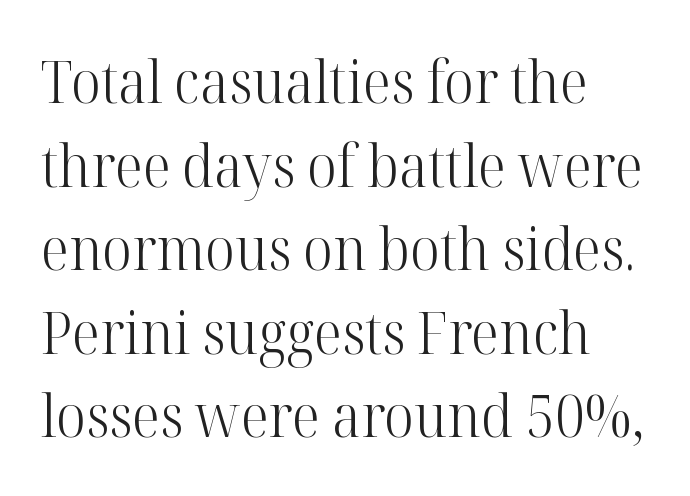
Q: Is the text bold? A: No.
Q: Is the text italic (slanted)? A: No, it is upright.
Q: Is the typeface a serif or a sans-serif typeface? A: Serif.
Q: Is the text underlined? A: No.
Q: How is the paragraph aligned? A: Left-aligned.
Q: Is the spacing between letters normal or unusually wide? A: Normal.
Q: Is the spacing between lines tight, normal or loose? A: Normal.
Q: Width (condensed, normal, or wide)? A: Normal.
Q: Stroke contrast? A: High.
Q: x-height? A: Medium.
Q: Monospaced? A: No.
